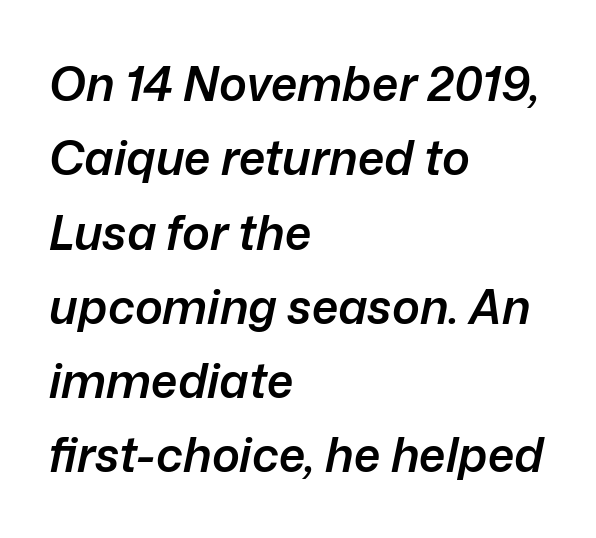
{"italic": "yes", "lean": "right", "slant_degrees": 12, "bold": "semi", "weight": "semibold", "width": "normal", "stroke_contrast": "low", "x_height": "medium", "monospaced": "no", "underline": "no", "align": "left", "line_spacing": "normal", "line_spacing_ratio": 1.58, "letter_spacing": "normal", "letter_spacing_em": 0.0, "glyph_px": 47}
